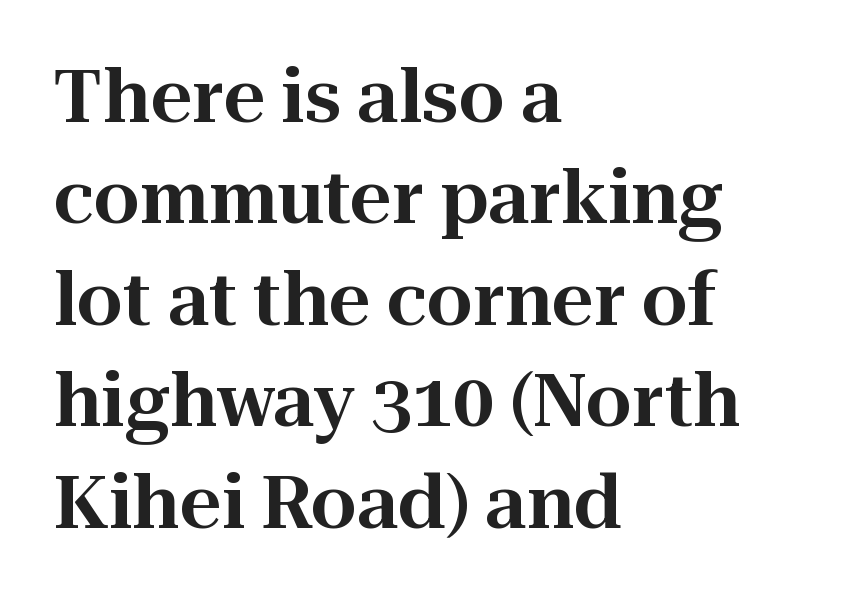
The image shows 73 px serif type, upright; set left-aligned, normal line spacing (1.39x), normal letter spacing, not underlined; high stroke contrast and a medium x-height.
